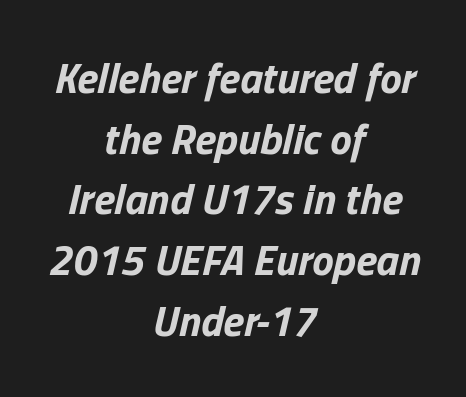
The space between consecutive lines is moderate. Rule under the text: the space is simply empty. Short note: letters normally spaced. This is oblique type, the kind used for emphasis or titles. The letters advance in unequal steps, a hallmark of proportional type.
